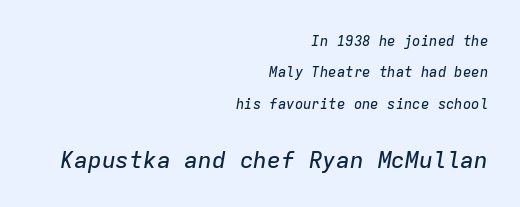
{"italic": "yes", "lean": "right", "slant_degrees": 9, "underline": "no", "align": "right", "line_spacing": "loose", "line_spacing_ratio": 2.25, "letter_spacing": "normal", "letter_spacing_em": 0.0, "larger_block": "second", "size_ratio": 1.64, "glyph_px": 23}
